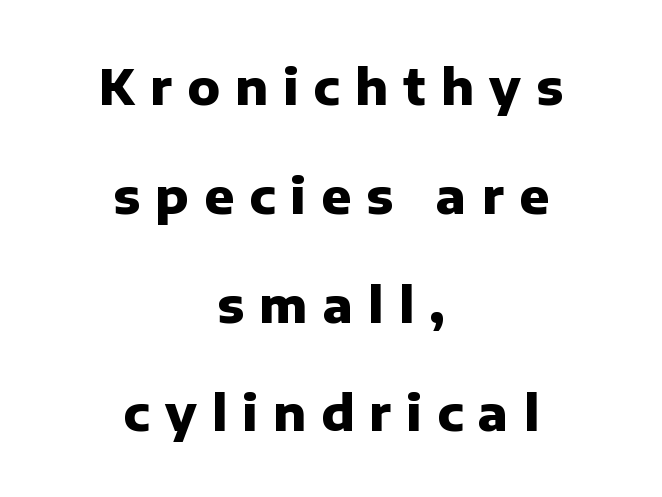
Q: Is the text bold? A: Yes.
Q: Is the text italic (slanted)? A: No, it is upright.
Q: Is the typeface a serif or a sans-serif typeface? A: Sans-serif.
Q: Is the text underlined? A: No.
Q: How is the paragraph aligned? A: Centered.
Q: Is the spacing between letters normal or unusually wide? A: Unusually wide.
Q: Is the spacing between lines tight, normal or loose? A: Loose.
Q: Width (condensed, normal, or wide)? A: Normal.
Q: Stroke contrast? A: Low.
Q: x-height? A: Medium.
Q: Monospaced? A: No.
